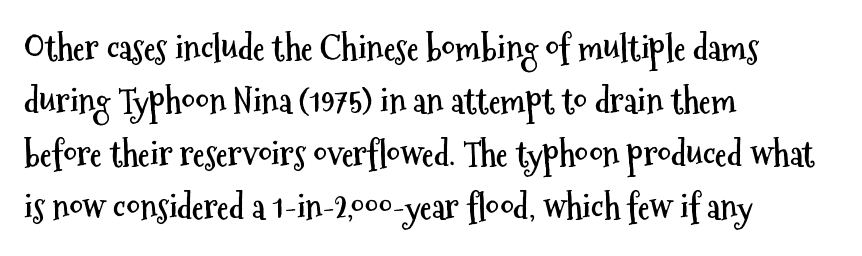
This sample uses plain, unmodified letter spacing. Are there feet on the stems? There aren't — it's a sans. Vertically, the passage feels balanced, rows spaced as you'd expect. This rendering uses left alignment, leaving the right contour irregular. Weight check: bold — yes, fully. Spacing verdict: proportional, widths tailored to each character.
